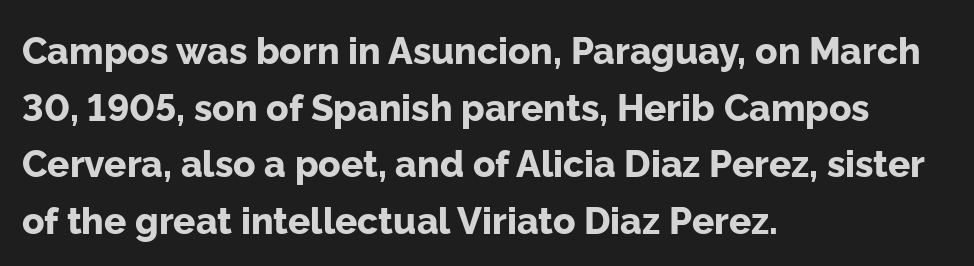
Q: Is the text bold? A: Yes.
Q: Is the text italic (slanted)? A: No, it is upright.
Q: Is the typeface a serif or a sans-serif typeface? A: Sans-serif.
Q: Is the text underlined? A: No.
Q: How is the paragraph aligned? A: Left-aligned.
Q: Is the spacing between letters normal or unusually wide? A: Normal.
Q: Is the spacing between lines tight, normal or loose? A: Normal.
Q: Width (condensed, normal, or wide)? A: Normal.
Q: Stroke contrast? A: Low.
Q: x-height? A: Medium.
Q: Monospaced? A: No.
